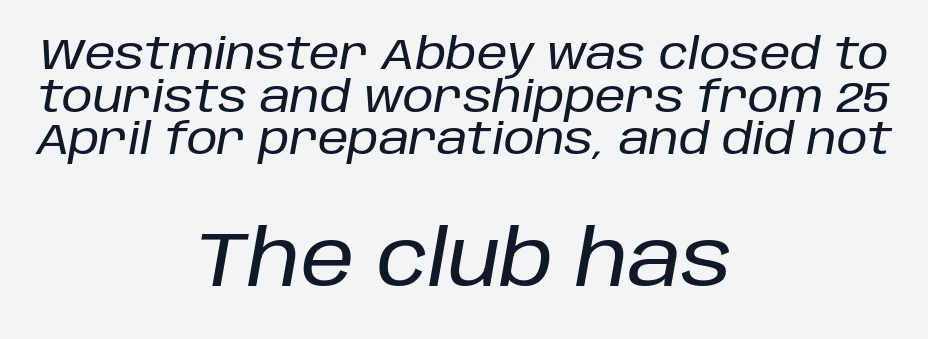
The image shows 77 px text type, italic (leaning right); set centered, tight line spacing (0.97x), normal letter spacing, not underlined; the second (bottom) block is 1.75x larger; low stroke contrast and a large x-height.
